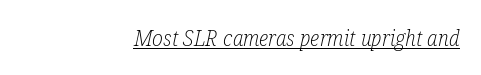
The image shows 22 px text type, italic (leaning right); set right-aligned, normal letter spacing, underlined.
